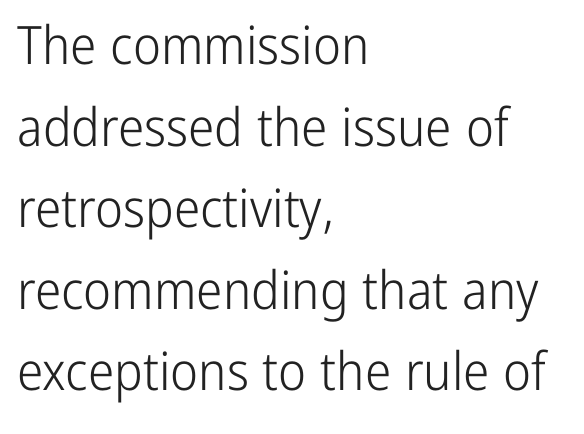
Character widths vary here, with narrow letters taking less room than wide ones. Stroke thickness stays within the range of a standard reading face or lighter. Ordinary non-slanted type is in use. The paragraph shown leans on its left margin. Compared with typical body copy, the letter spacing here is the same. How would I describe the line gaps? Plain and ordinary.
